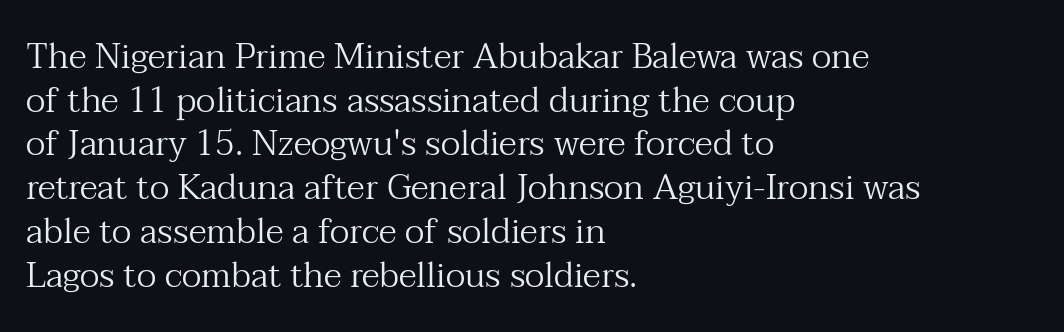
The cut favours lightness, reaching ordinary text weight at its darkest. Vertically, the passage feels balanced, rows spaced as you'd expect. The designer went with a serif here, giving each stem small feet. The paragraph has a hard left edge and a soft right edge. You can tell it's not italic because the verticals are truly vertical. The face used here is proportionally spaced, like ordinary book or web type.
